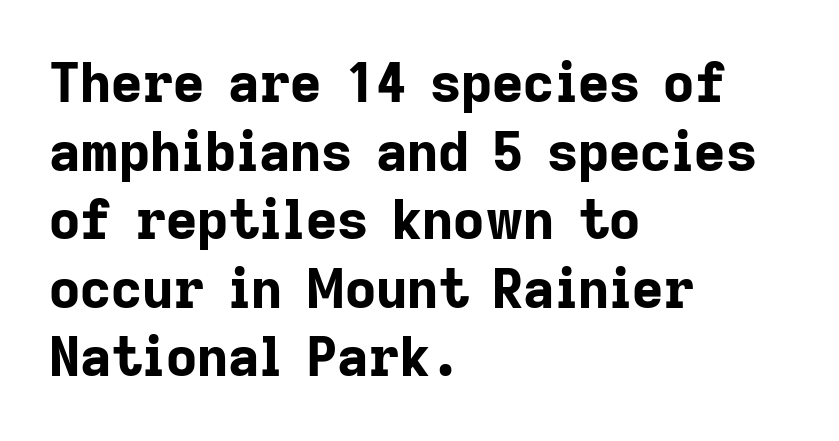
The face used here is a sans, in the tradition of grotesques and geometrics. Which margin do the lines hug? The left one — the right edge is uneven. Lines of text with bare space underneath. Compared with typical paragraphs, the rows here are spaced about the same.
